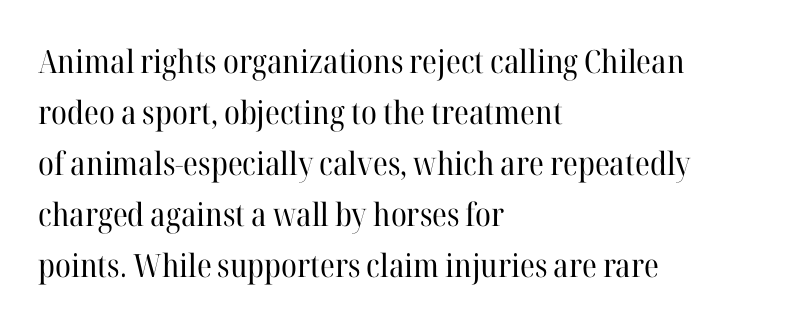
{"serif": "yes", "italic": "no", "bold": "no", "weight": "regular", "width": "normal", "stroke_contrast": "high", "x_height": "medium", "monospaced": "no", "underline": "no", "align": "left", "line_spacing": "normal", "line_spacing_ratio": 1.59, "letter_spacing": "normal", "letter_spacing_em": 0.0, "glyph_px": 32}
